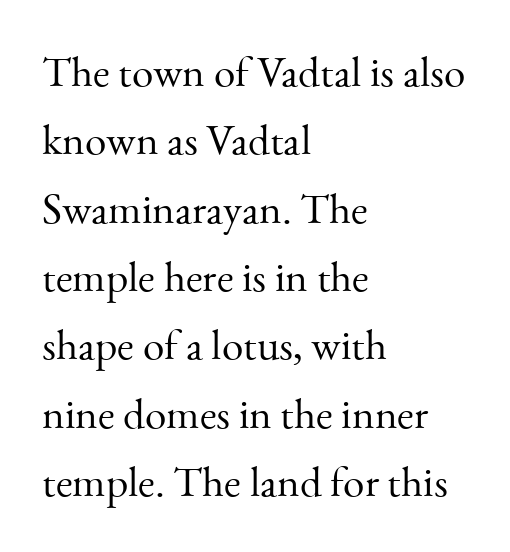
Q: Is the text bold? A: No.
Q: Is the text italic (slanted)? A: No, it is upright.
Q: Is the typeface a serif or a sans-serif typeface? A: Serif.
Q: Is the text underlined? A: No.
Q: How is the paragraph aligned? A: Left-aligned.
Q: Is the spacing between letters normal or unusually wide? A: Normal.
Q: Is the spacing between lines tight, normal or loose? A: Normal.
Q: Width (condensed, normal, or wide)? A: Normal.
Q: Stroke contrast? A: Medium.
Q: x-height? A: Small.
Q: Monospaced? A: No.
